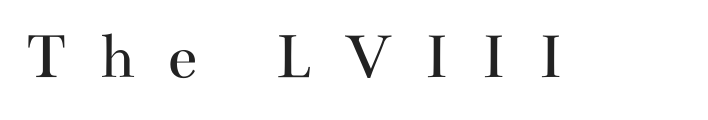
{"serif": "yes", "italic": "no", "bold": "no", "weight": "regular", "width": "wide", "stroke_contrast": "medium", "x_height": "small", "monospaced": "no", "underline": "no", "letter_spacing": "wide", "letter_spacing_em": 0.47, "glyph_px": 68}
